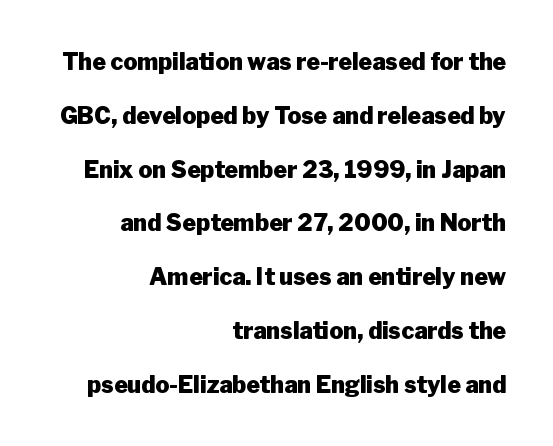
Q: Is the text bold? A: Yes.
Q: Is the text italic (slanted)? A: No, it is upright.
Q: Is the text underlined? A: No.
Q: How is the paragraph aligned? A: Right-aligned.
Q: Is the spacing between letters normal or unusually wide? A: Normal.
Q: Is the spacing between lines tight, normal or loose? A: Loose.
